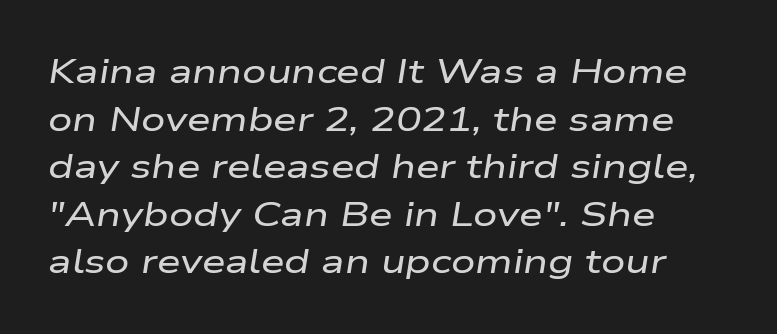
The image shows 34 px wide type, italic (leaning right); set left-aligned, normal line spacing (1.4x), normal letter spacing, not underlined; low stroke contrast and a medium x-height.
